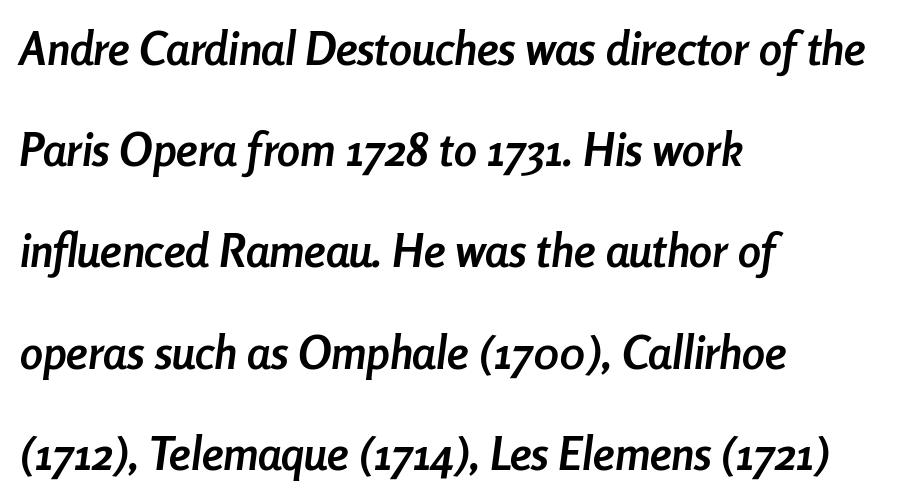
{"italic": "yes", "lean": "right", "slant_degrees": 8, "bold": "yes", "weight": "semibold", "width": "condensed", "stroke_contrast": "low", "x_height": "medium", "monospaced": "no", "underline": "no", "align": "left", "line_spacing": "loose", "line_spacing_ratio": 2.2, "letter_spacing": "normal", "letter_spacing_em": 0.0, "glyph_px": 46}
